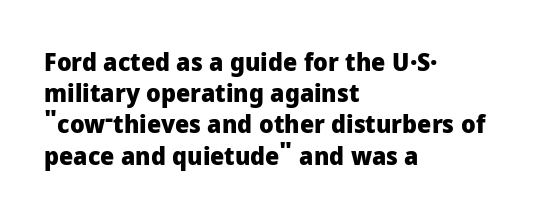
{"italic": "no", "bold": "yes", "underline": "no", "align": "left", "line_spacing": "normal", "line_spacing_ratio": 1.25, "letter_spacing": "normal", "letter_spacing_em": 0.0, "glyph_px": 25}
